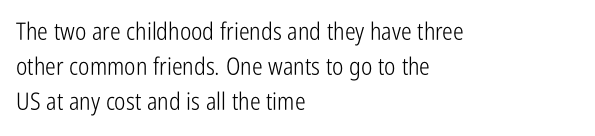
Q: Is the text bold? A: No.
Q: Is the text italic (slanted)? A: No, it is upright.
Q: Is the text underlined? A: No.
Q: How is the paragraph aligned? A: Left-aligned.
Q: Is the spacing between letters normal or unusually wide? A: Normal.
Q: Is the spacing between lines tight, normal or loose? A: Normal.
